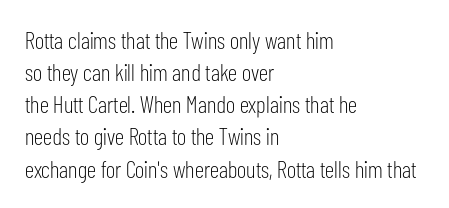
The strip under each line holds only bare page. You could call the tracking neutral — neither tight nor loose. Where is the straight margin? On the left. Upright lettering throughout. The weight tops out at a normal text grade.
